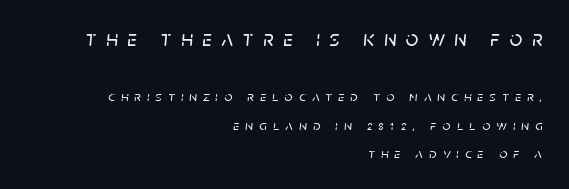
The image shows 22 px text type, italic (leaning right); set right-aligned, loose line spacing (2.03x), unusually wide letter spacing (+0.44 em), not underlined; the first (top) block is 1.57x larger.
